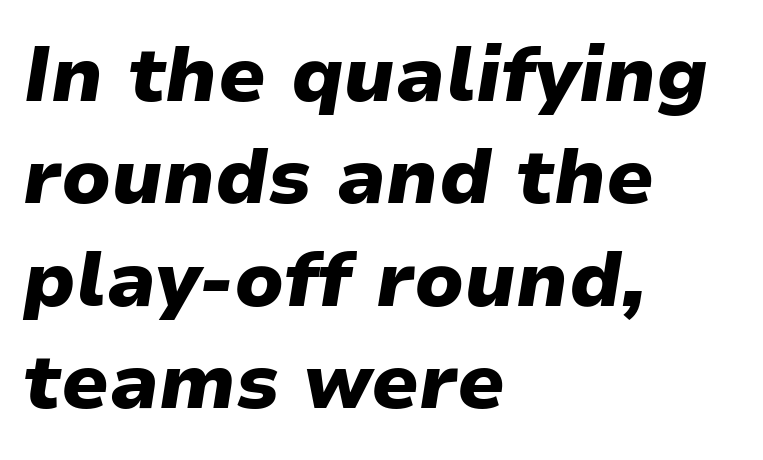
The image shows 77 px heavy type, italic (leaning right); set left-aligned, normal line spacing (1.33x), normal letter spacing, not underlined; low stroke contrast and a medium x-height.
